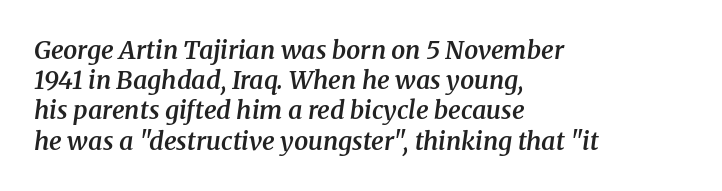
The image shows 25 px text type, italic (leaning right); set left-aligned, line spacing 1.21x, normal letter spacing, not underlined.
